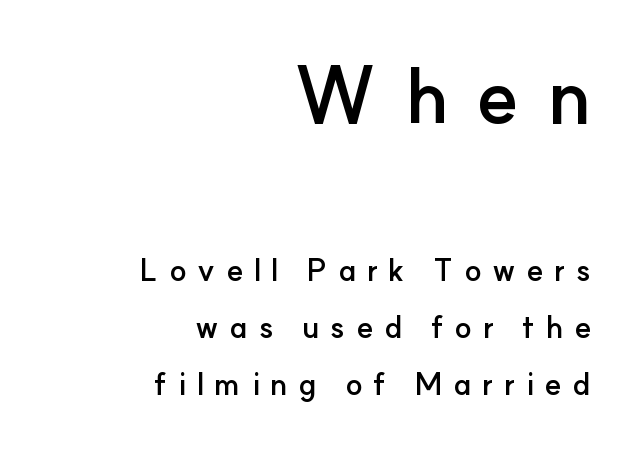
Serifs: no, the terminals of the letterforms are clean. The foot of each line stays bare and open. Horizontally, the lines are justified to the trailing edge only. In terms of posture, this sample is upright.
